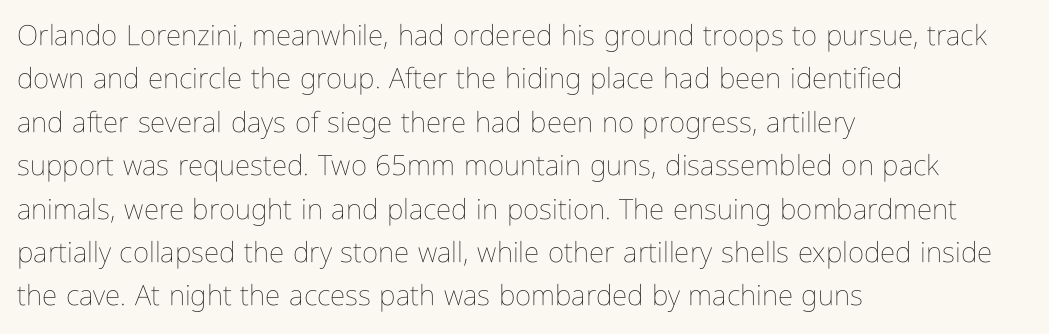
The image shows 28 px thin, condensed type, upright; set left-aligned, normal line spacing (1.55x), normal letter spacing, not underlined; low stroke contrast and a medium x-height.
